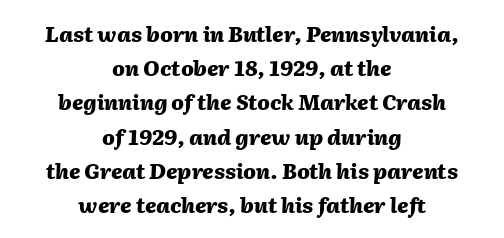
Q: Is the text bold? A: Yes.
Q: Is the text italic (slanted)? A: Yes, it leans right by about 2 degrees.
Q: Is the text underlined? A: No.
Q: How is the paragraph aligned? A: Centered.
Q: Is the spacing between letters normal or unusually wide? A: Normal.
Q: Is the spacing between lines tight, normal or loose? A: Normal.
